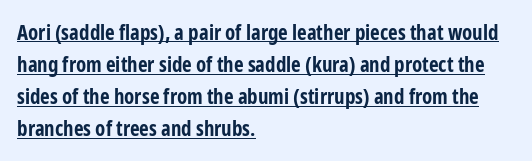
The image shows 21 px bold type, upright; set left-aligned, normal line spacing (1.53x), normal letter spacing, underlined.
